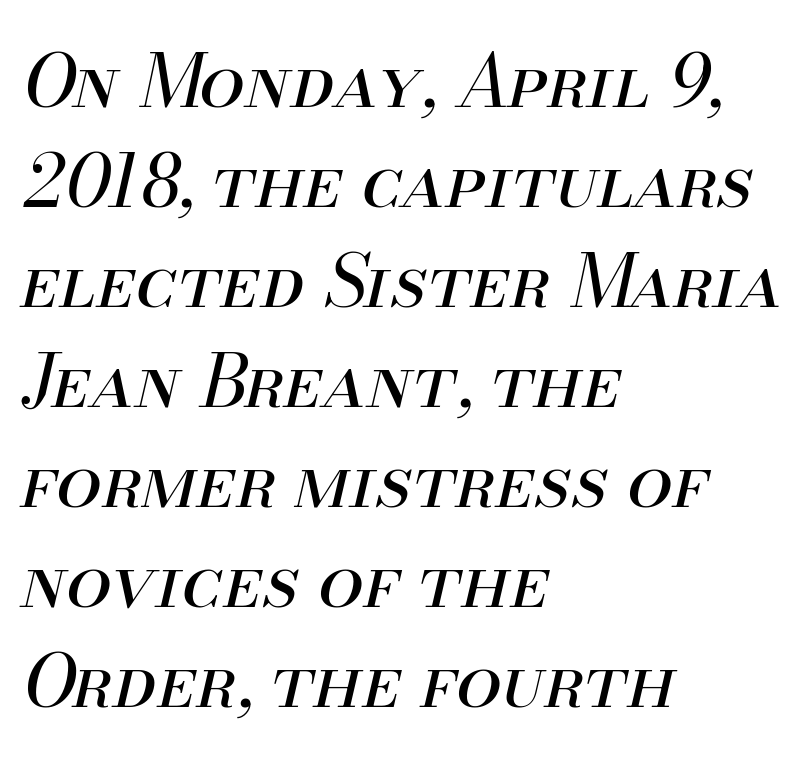
{"italic": "yes", "lean": "right", "slant_degrees": 13, "bold": "no", "weight": "regular", "width": "normal", "stroke_contrast": "medium", "x_height": "small", "monospaced": "no", "underline": "no", "align": "left", "line_spacing": "normal", "line_spacing_ratio": 1.37, "letter_spacing": "normal", "letter_spacing_em": 0.0, "glyph_px": 73}
